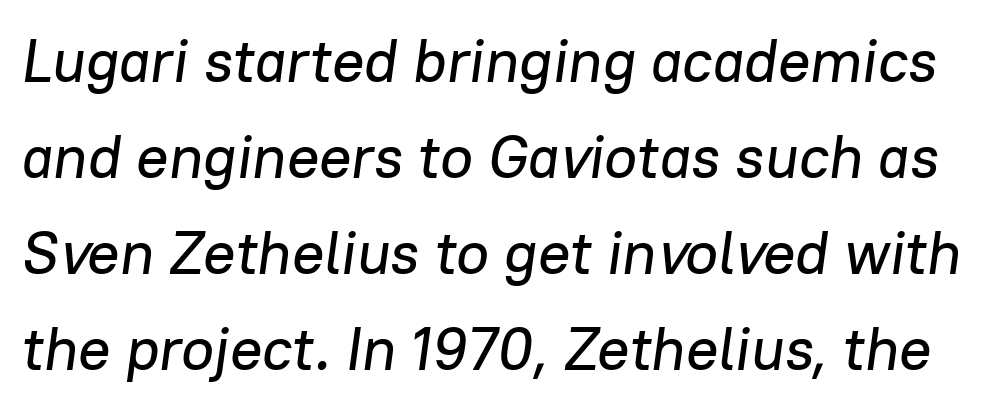
The image shows 60 px text type, italic (leaning right); set normal line spacing (1.6x), normal letter spacing, not underlined; low stroke contrast and a medium x-height.
